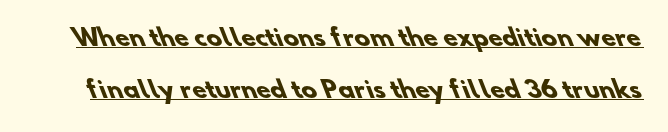
Q: Is the text bold? A: Yes.
Q: Is the text underlined? A: Yes.
Q: Is the spacing between letters normal or unusually wide? A: Normal.
Q: Is the spacing between lines tight, normal or loose? A: Loose.
